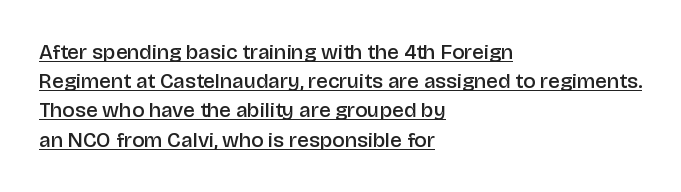
{"italic": "no", "bold": "semi", "underline": "yes", "align": "left", "line_spacing": "normal", "line_spacing_ratio": 1.39, "letter_spacing": "normal", "letter_spacing_em": 0.0, "glyph_px": 21}
